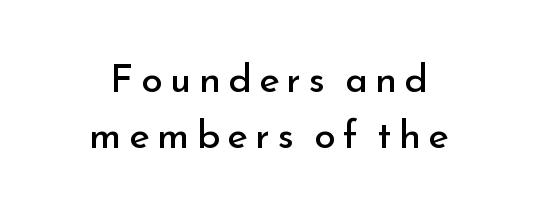
{"serif": "no", "italic": "no", "bold": "no", "weight": "regular", "width": "normal", "stroke_contrast": "low", "x_height": "small", "monospaced": "no", "underline": "no", "align": "center", "line_spacing": "normal", "line_spacing_ratio": 1.43, "glyph_px": 39}
